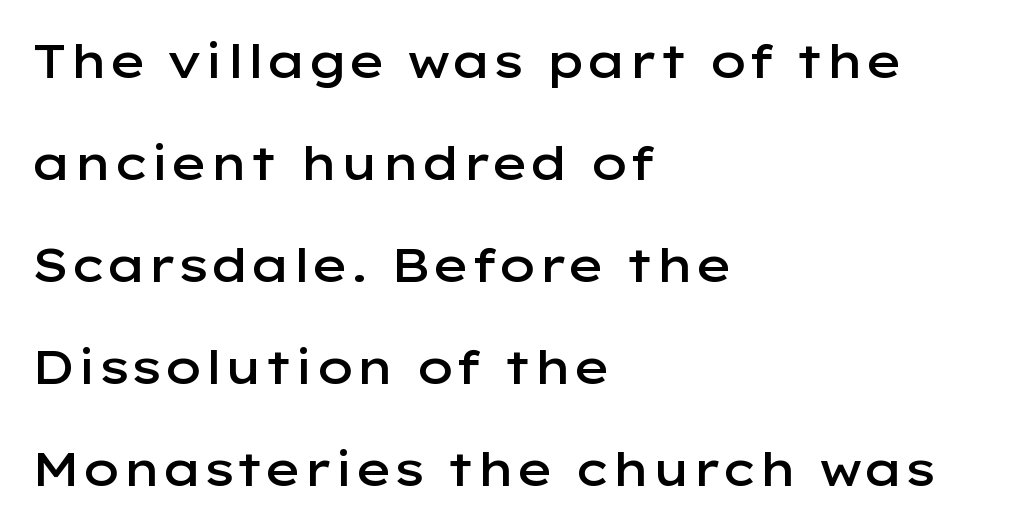
Tracking here is standard; glyphs follow each other at the usual distance. Reading down the block, your eye returns to a fixed left position each line. Each letter keeps its own natural width here, so spacing adapts to shape. Vertical strokes here are truly vertical. This sample trades compactness for vertical openness between lines. The foot of each line stays bare and open.
